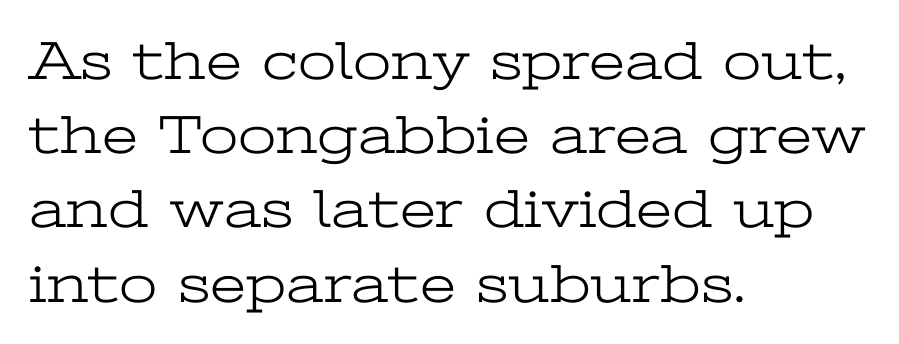
The space beneath each line is pristine and unruled. The leading is moderate, giving the passage an even texture. This sample uses plain, unmodified letter spacing. Think of a printed novel: that variable character pitch is what you see here. Check where the strokes stop: tiny serifs finish them off.
